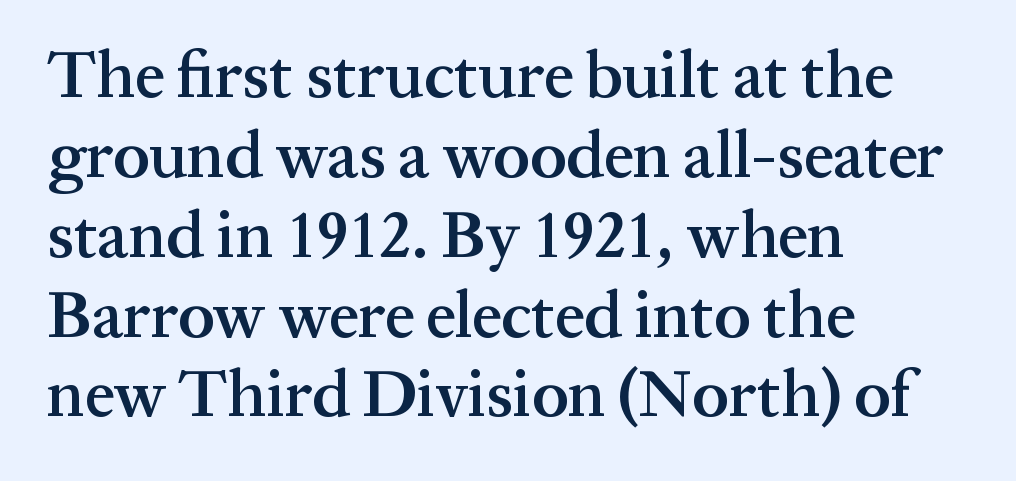
Q: Is the text bold? A: Semi-bold.
Q: Is the text italic (slanted)? A: No, it is upright.
Q: Is the typeface a serif or a sans-serif typeface? A: Serif.
Q: Is the text underlined? A: No.
Q: How is the paragraph aligned? A: Left-aligned.
Q: Is the spacing between letters normal or unusually wide? A: Normal.
Q: Width (condensed, normal, or wide)? A: Normal.
Q: Stroke contrast? A: Medium.
Q: x-height? A: Medium.
Q: Monospaced? A: No.
